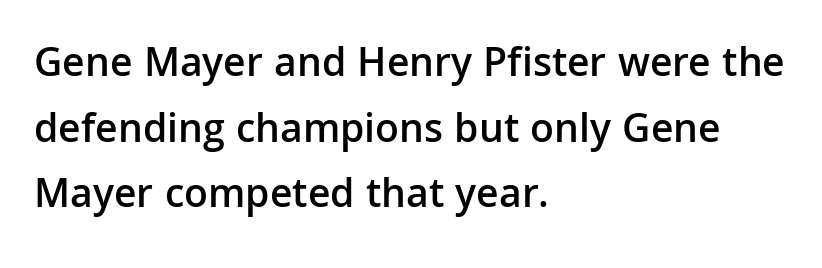
Is there any slant? The stems are plumb. The foot of each line stays bare and open. The passage is arranged the way most books set body copy — flush left. Grotesque or geometric, the face here clearly has no serifs. The letters advance in unequal steps, a hallmark of proportional type. Students, this is semibold: more ink than regular, less than bold.
